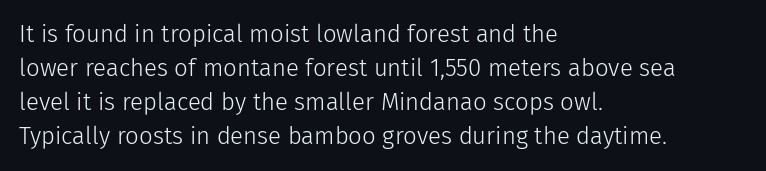
Q: Is the text bold? A: No.
Q: Is the text italic (slanted)? A: No, it is upright.
Q: Is the text underlined? A: No.
Q: How is the paragraph aligned? A: Left-aligned.
Q: Is the spacing between letters normal or unusually wide? A: Normal.
Q: Is the spacing between lines tight, normal or loose? A: Normal.
